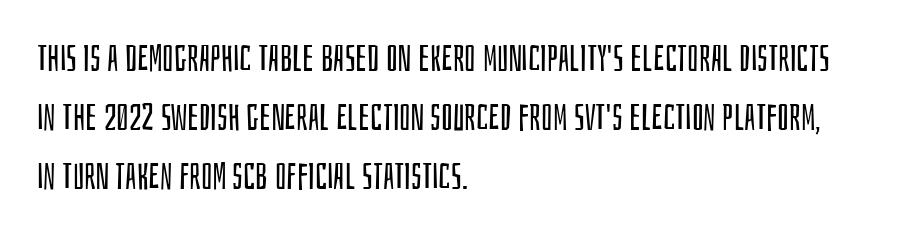
Q: Is the text bold? A: No.
Q: Is the text italic (slanted)? A: No, it is upright.
Q: Is the typeface a serif or a sans-serif typeface? A: Sans-serif.
Q: Is the text underlined? A: No.
Q: How is the paragraph aligned? A: Left-aligned.
Q: Is the spacing between letters normal or unusually wide? A: Normal.
Q: Is the spacing between lines tight, normal or loose? A: Normal.
Q: Width (condensed, normal, or wide)? A: Condensed.
Q: Stroke contrast? A: Low.
Q: x-height? A: Large.
Q: Monospaced? A: No.
